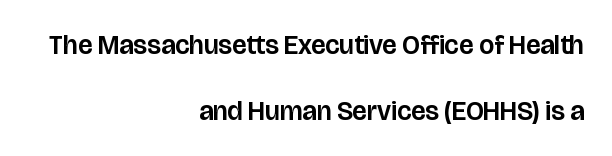
Q: Is the text italic (slanted)? A: No, it is upright.
Q: Is the text underlined? A: No.
Q: How is the paragraph aligned? A: Right-aligned.
Q: Is the spacing between letters normal or unusually wide? A: Normal.
Q: Is the spacing between lines tight, normal or loose? A: Loose.
